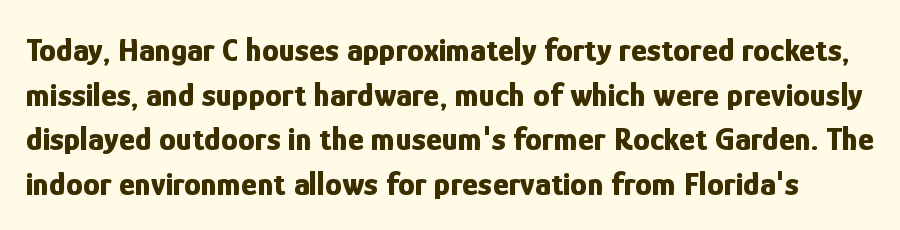
Does the weight exceed regular? Yes, all the way to bold. The face used here is proportionally spaced, like ordinary book or web type. How would I describe the line gaps? Plain and ordinary. Glyph-to-glyph distance matches everyday printed text.
